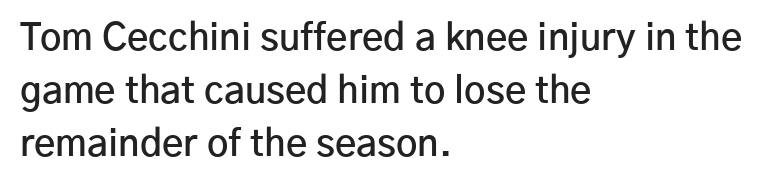
{"serif": "no", "italic": "no", "bold": "semi", "weight": "semibold", "width": "normal", "stroke_contrast": "low", "x_height": "medium", "monospaced": "no", "underline": "no", "align": "left", "line_spacing": "normal", "line_spacing_ratio": 1.43, "letter_spacing": "normal", "letter_spacing_em": 0.0, "glyph_px": 37}
